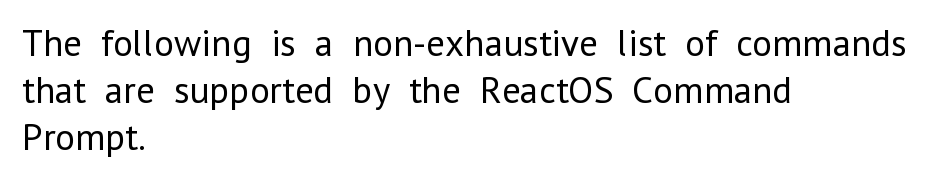
Q: Is the text bold? A: No.
Q: Is the text italic (slanted)? A: No, it is upright.
Q: Is the typeface a serif or a sans-serif typeface? A: Sans-serif.
Q: Is the text underlined? A: No.
Q: How is the paragraph aligned? A: Left-aligned.
Q: Is the spacing between letters normal or unusually wide? A: Normal.
Q: Width (condensed, normal, or wide)? A: Normal.
Q: Stroke contrast? A: Low.
Q: x-height? A: Medium.
Q: Monospaced? A: No.
